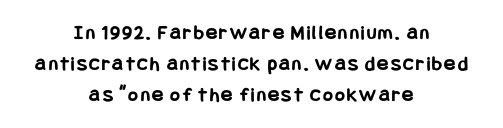
Q: Is the text bold? A: Yes.
Q: Is the text italic (slanted)? A: No, it is upright.
Q: Is the text underlined? A: No.
Q: How is the paragraph aligned? A: Centered.
Q: Is the spacing between lines tight, normal or loose? A: Normal.
